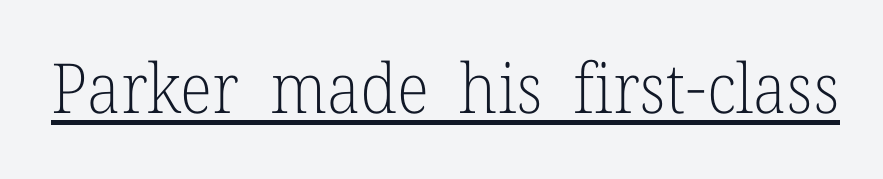
Underlining? Definitely there. Observe the serifs anchoring each vertical stroke in this sample. A typesetter would mark this as roman, not italic. The font sits on the lighter half of the weight spectrum, regular included. You could not count columns in this text — the font is proportionally spaced. Letter spacing: default.
